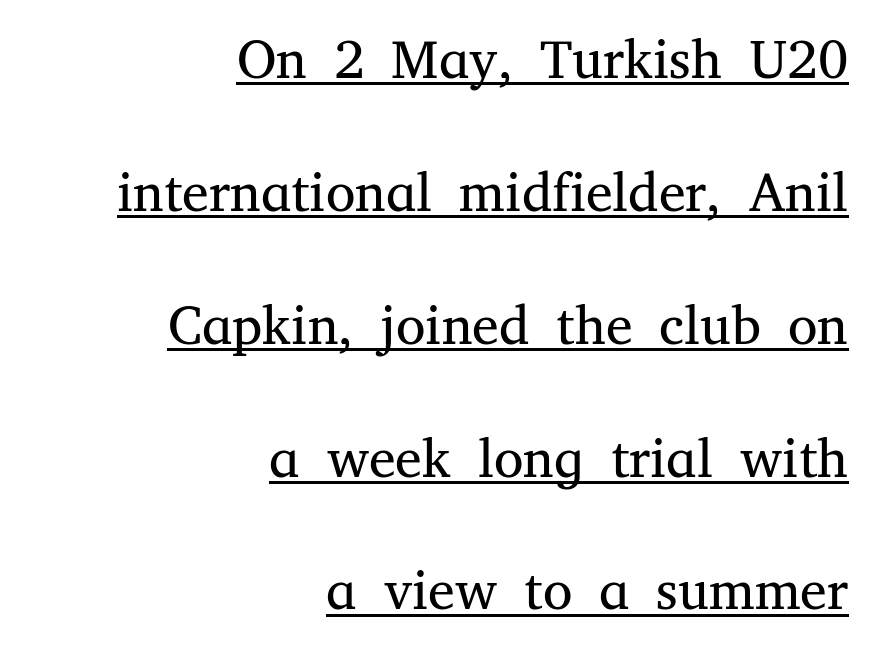
Q: Is the text bold? A: No.
Q: Is the text italic (slanted)? A: No, it is upright.
Q: Is the typeface a serif or a sans-serif typeface? A: Serif.
Q: Is the text underlined? A: Yes.
Q: How is the paragraph aligned? A: Right-aligned.
Q: Is the spacing between letters normal or unusually wide? A: Normal.
Q: Is the spacing between lines tight, normal or loose? A: Loose.
Q: Width (condensed, normal, or wide)? A: Normal.
Q: Stroke contrast? A: Medium.
Q: x-height? A: Medium.
Q: Monospaced? A: No.
